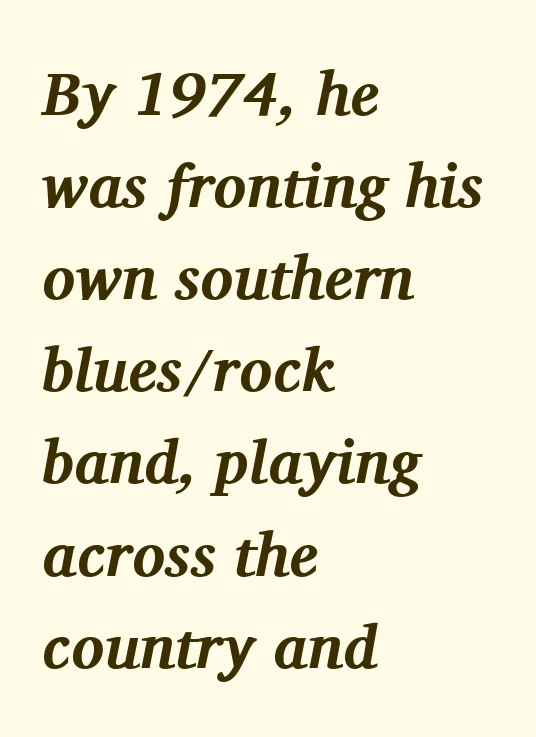
Short note: letters normally spaced. Weight check: bold — yes, fully. Is this a fixed-width face? No — the glyphs have proportional, varying widths. In terms of leading, this rendering sits right in the middle. Observe the serifs anchoring each vertical stroke in this sample.
